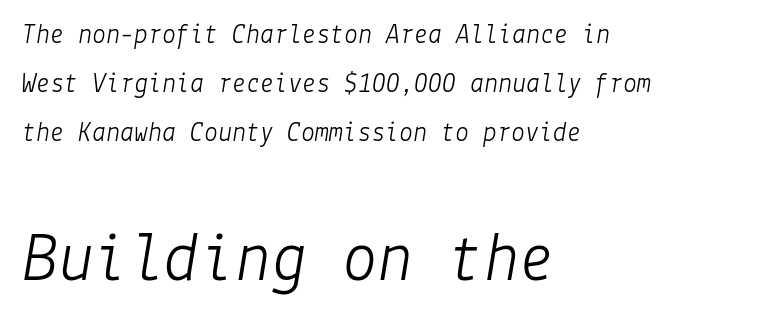
Q: Is the text bold? A: No.
Q: Is the text italic (slanted)? A: Yes, it leans right by about 9 degrees.
Q: Is the text underlined? A: No.
Q: How is the paragraph aligned? A: Left-aligned.
Q: Is the spacing between letters normal or unusually wide? A: Normal.
Q: Which block of text is set in a larger size, the first (top) or the second (bottom)? A: The second (bottom) one.
Q: Width (condensed, normal, or wide)? A: Normal.
Q: Stroke contrast? A: Low.
Q: x-height? A: Medium.
